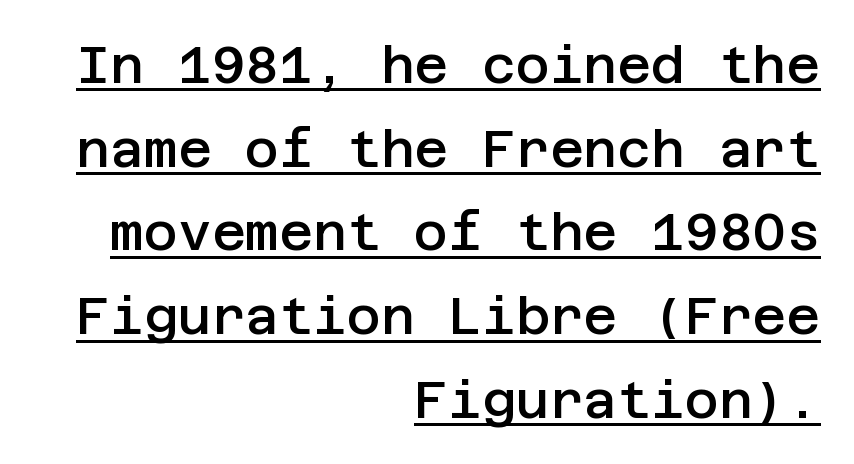
{"serif": "no", "italic": "no", "bold": "semi", "weight": "semibold", "width": "normal", "stroke_contrast": "low", "x_height": "large", "underline": "yes", "align": "right", "line_spacing": "normal", "line_spacing_ratio": 1.61, "letter_spacing": "normal", "letter_spacing_em": 0.0, "glyph_px": 52}
